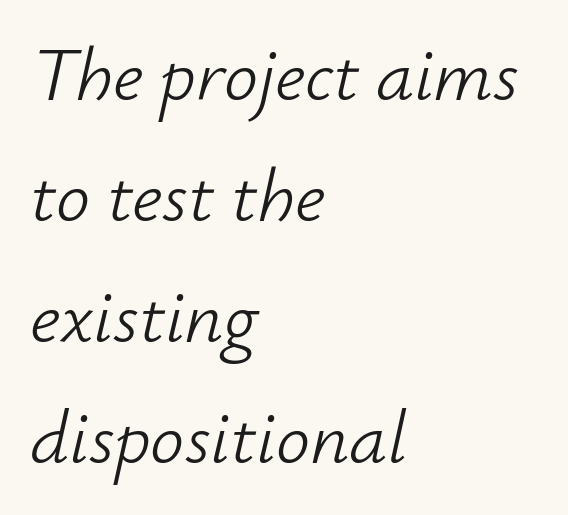
The rendering uses natural spacing where letterforms have individual widths. Regarding leading, the lines here are spaced in the standard way. The lines are quadded left. Observe the ordinary spacing: letters are neighbours, not strangers. In terms of posture, this sample is oblique.
